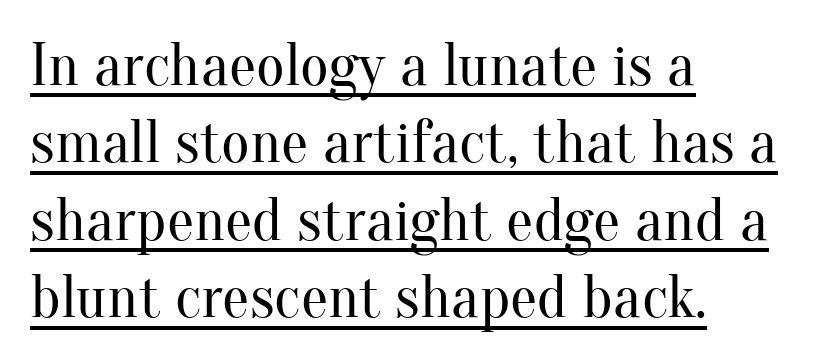
{"serif": "yes", "italic": "no", "bold": "no", "weight": "regular", "width": "normal", "stroke_contrast": "medium", "x_height": "small", "monospaced": "no", "underline": "yes", "align": "left", "line_spacing": "normal", "line_spacing_ratio": 1.27, "letter_spacing": "normal", "letter_spacing_em": 0.0, "glyph_px": 61}
